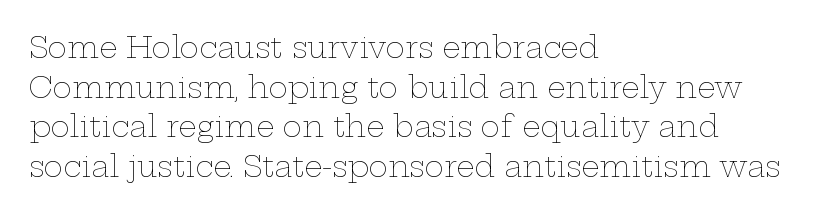
Q: Is the text bold? A: No.
Q: Is the text italic (slanted)? A: No, it is upright.
Q: Is the text underlined? A: No.
Q: How is the paragraph aligned? A: Left-aligned.
Q: Is the spacing between letters normal or unusually wide? A: Normal.
Q: Is the spacing between lines tight, normal or loose? A: Normal.
Q: Width (condensed, normal, or wide)? A: Wide.
Q: Stroke contrast? A: Low.
Q: x-height? A: Medium.
Q: Monospaced? A: No.
